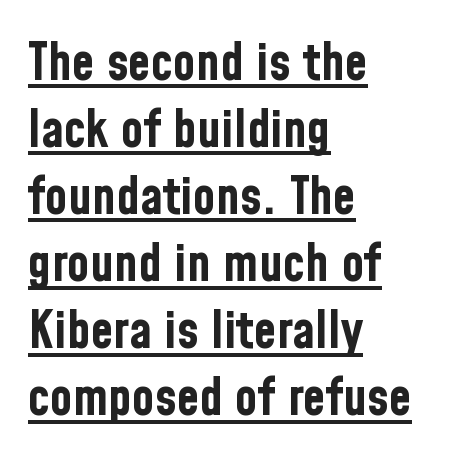
Q: Is the text bold? A: Yes.
Q: Is the text italic (slanted)? A: No, it is upright.
Q: Is the typeface a serif or a sans-serif typeface? A: Sans-serif.
Q: Is the text underlined? A: Yes.
Q: How is the paragraph aligned? A: Left-aligned.
Q: Is the spacing between letters normal or unusually wide? A: Normal.
Q: Is the spacing between lines tight, normal or loose? A: Normal.
Q: Width (condensed, normal, or wide)? A: Condensed.
Q: Stroke contrast? A: Low.
Q: x-height? A: Medium.
Q: Monospaced? A: No.
